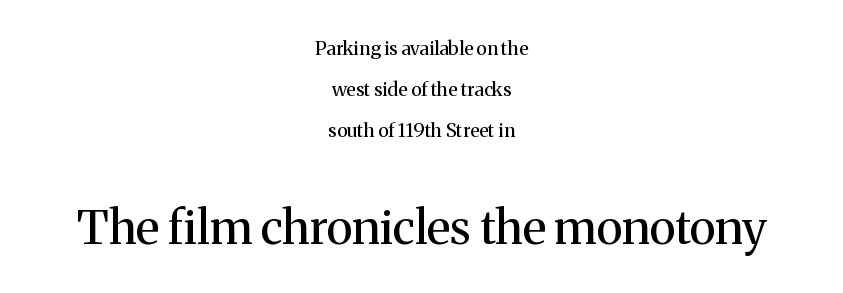
{"serif": "yes", "italic": "no", "bold": "no", "weight": "regular", "width": "normal", "stroke_contrast": "medium", "x_height": "medium", "monospaced": "no", "underline": "no", "align": "center", "line_spacing": "loose", "line_spacing_ratio": 2.16, "letter_spacing": "normal", "letter_spacing_em": 0.0, "larger_block": "second", "size_ratio": 2.47, "glyph_px": 47}
